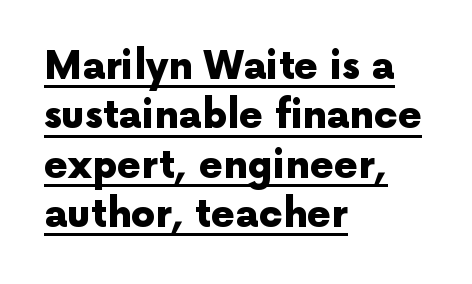
{"serif": "no", "italic": "no", "bold": "yes", "weight": "heavy", "width": "normal", "x_height": "medium", "monospaced": "no", "underline": "yes", "align": "left", "line_spacing": "normal", "line_spacing_ratio": 1.3, "letter_spacing": "normal", "letter_spacing_em": 0.0, "glyph_px": 38}
